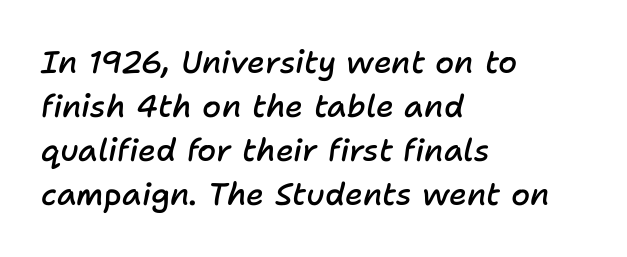
{"italic": "yes", "lean": "right", "slant_degrees": 11, "bold": "semi", "weight": "semibold", "width": "normal", "stroke_contrast": "low", "x_height": "medium", "monospaced": "no", "underline": "no", "align": "left", "line_spacing": "normal", "line_spacing_ratio": 1.42, "letter_spacing": "normal", "letter_spacing_em": 0.0, "glyph_px": 31}
